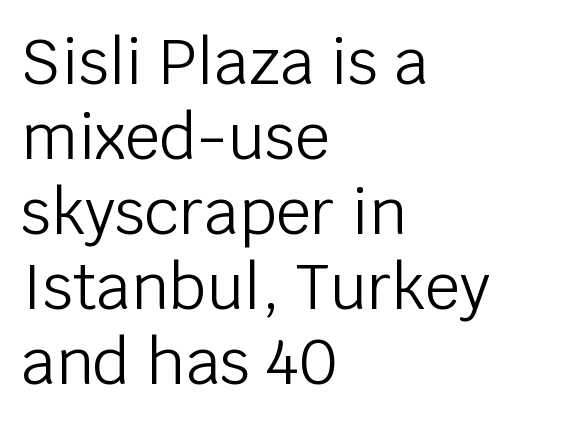
The passage is arranged the way most books set body copy — flush left. Letters rest on an invisible, unmarked baseline. Short note: letters normally spaced. The passage shown is typed in a proportional face where columns would drift. Each letter's strokes conclude bluntly, with no projecting serifs.
